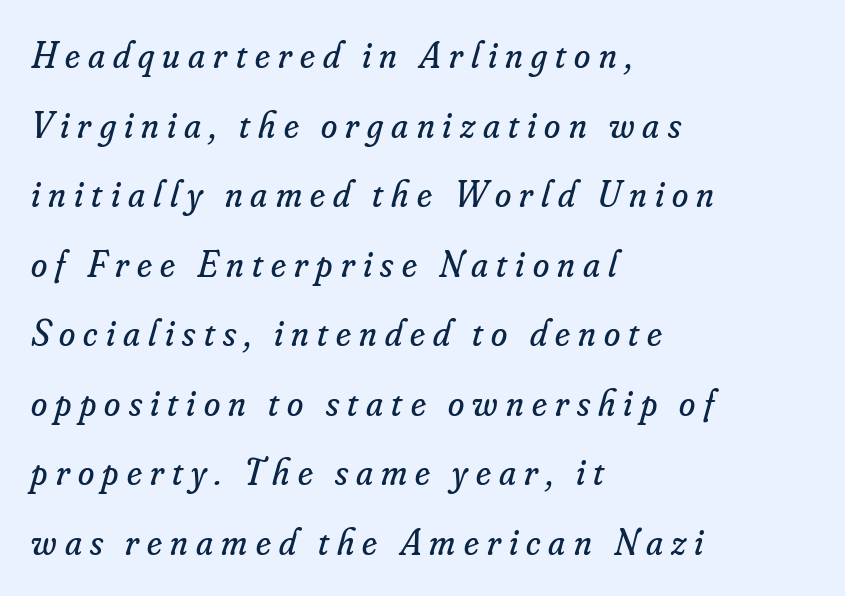
Characters are canted at an angle relative to the baseline's perpendicular. The space directly below the letters is spotless. You could not count columns in this text — the font is proportionally spaced. Is this a sans? No — the strokes have serifs.
